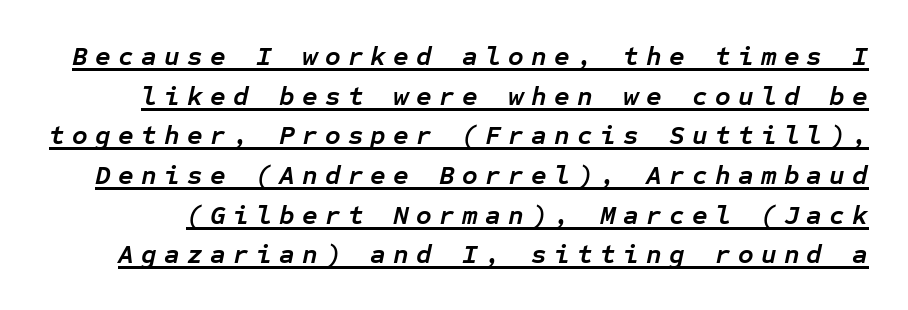
Q: Is the text bold? A: Yes.
Q: Is the text italic (slanted)? A: Yes, it leans right by about 12 degrees.
Q: Is the text underlined? A: Yes.
Q: Is the spacing between letters normal or unusually wide? A: Unusually wide.
Q: Is the spacing between lines tight, normal or loose? A: Normal.
